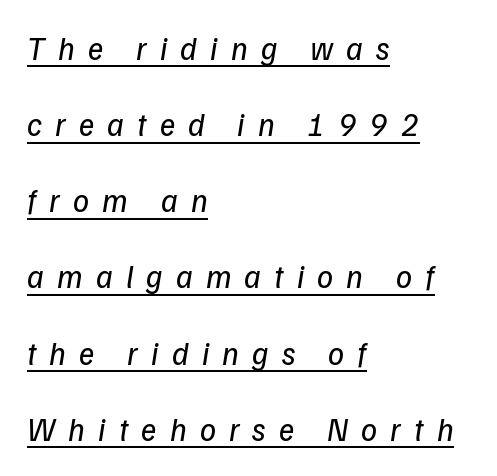
{"italic": "yes", "lean": "right", "slant_degrees": 9, "bold": "no", "weight": "regular", "width": "normal", "stroke_contrast": "low", "x_height": "medium", "monospaced": "no", "underline": "yes", "align": "left", "line_spacing": "loose", "line_spacing_ratio": 2.38, "letter_spacing": "wide", "letter_spacing_em": 0.41, "glyph_px": 32}
